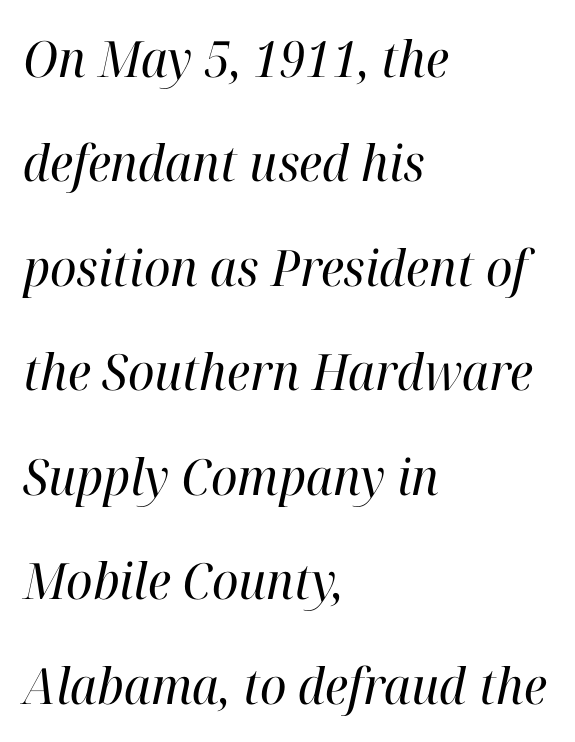
The image shows 50 px regular-weight serif type, italic (leaning right); set left-aligned, loose line spacing (2.09x), normal letter spacing, not underlined; high stroke contrast and a medium x-height.
